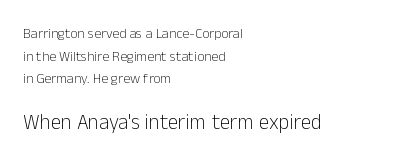
The tracking reads as untouched default to a designer's eye. The typeface has the unassuming heft of standard copy or less. Plain, unruled lines of type. The typography opts for an upright posture over an oblique one. These lines are set flush left with a ragged right edge. The emphasis by scale lands on block number two, below.
